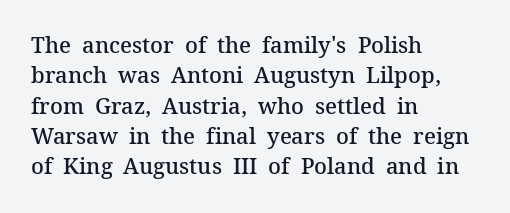
{"italic": "no", "bold": "semi", "underline": "no", "align": "left", "line_spacing": "normal", "line_spacing_ratio": 1.38, "letter_spacing": "normal", "letter_spacing_em": 0.0, "glyph_px": 22}
